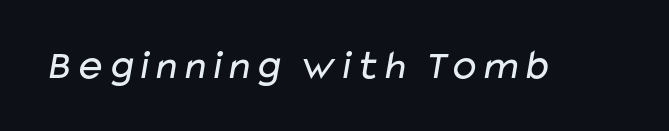
The image shows 42 px regular-weight, wide sans-serif type; set normal letter spacing, not underlined; low stroke contrast and a medium x-height.
